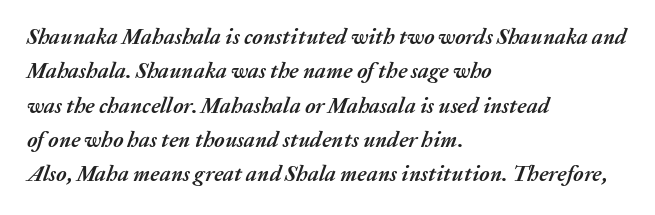
Q: Is the text bold? A: Yes.
Q: Is the text italic (slanted)? A: Yes, it leans right by about 20 degrees.
Q: Is the text underlined? A: No.
Q: How is the paragraph aligned? A: Left-aligned.
Q: Is the spacing between letters normal or unusually wide? A: Normal.
Q: Is the spacing between lines tight, normal or loose? A: Normal.
